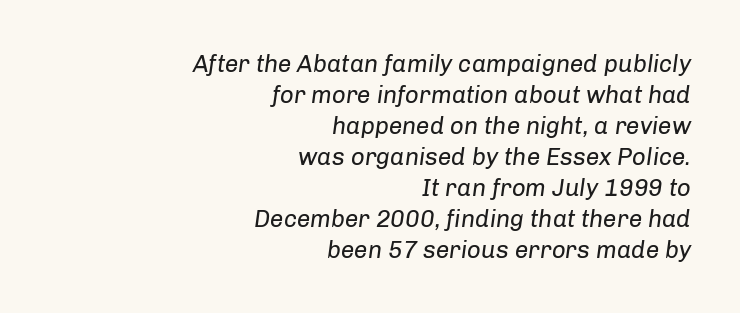
A clean baseline with only descenders dipping below it. Which margin do the lines hug? The right one — the left edge is uneven. The rendering keeps characters at their native spacing. The characters are drawn with everyday or finer stroke widths.
